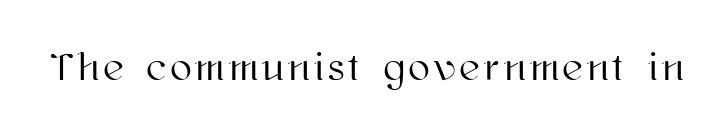
{"italic": "no", "width": "normal", "stroke_contrast": "high", "x_height": "medium", "monospaced": "no", "underline": "no", "glyph_px": 39}
